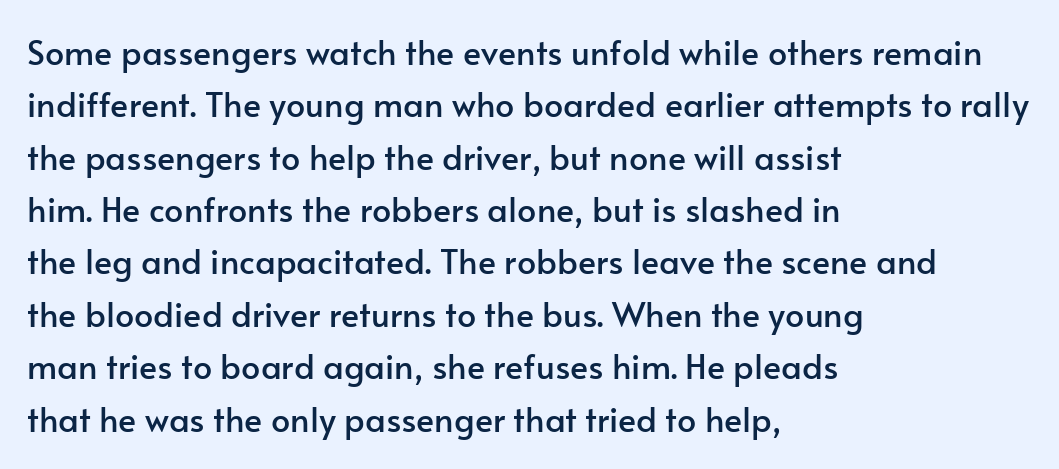
{"serif": "no", "italic": "no", "width": "normal", "stroke_contrast": "low", "x_height": "small", "monospaced": "no", "underline": "no", "align": "left", "line_spacing": "normal", "line_spacing_ratio": 1.54, "letter_spacing": "normal", "letter_spacing_em": 0.0, "glyph_px": 34}
